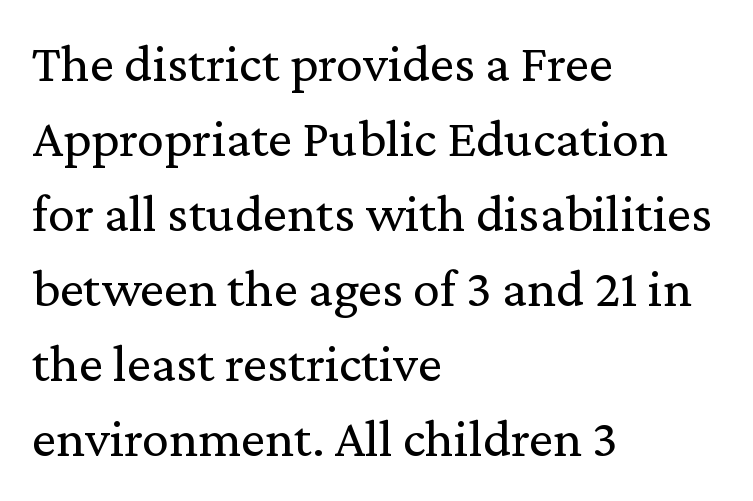
Students, note that the glyphs here touch the page at normal intervals. The zone under the glyphs is completely vacant. A classic flush-left, rag-right setting is used for this passage. Rows of type keep a routine distance in the vertical direction. Examine the stroke ends and you'll spot serifs.
